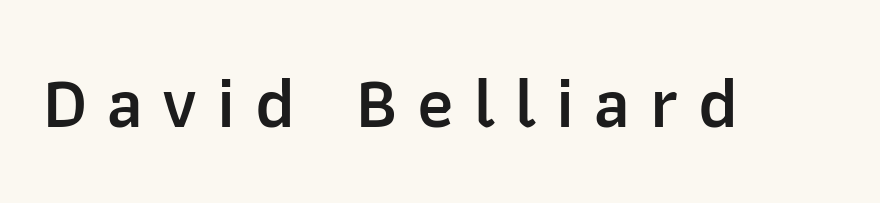
Q: Is the text bold? A: Semi-bold.
Q: Is the text italic (slanted)? A: No, it is upright.
Q: Is the typeface a serif or a sans-serif typeface? A: Sans-serif.
Q: Is the text underlined? A: No.
Q: Is the spacing between letters normal or unusually wide? A: Unusually wide.
Q: Width (condensed, normal, or wide)? A: Normal.
Q: Stroke contrast? A: Low.
Q: x-height? A: Medium.
Q: Monospaced? A: No.
